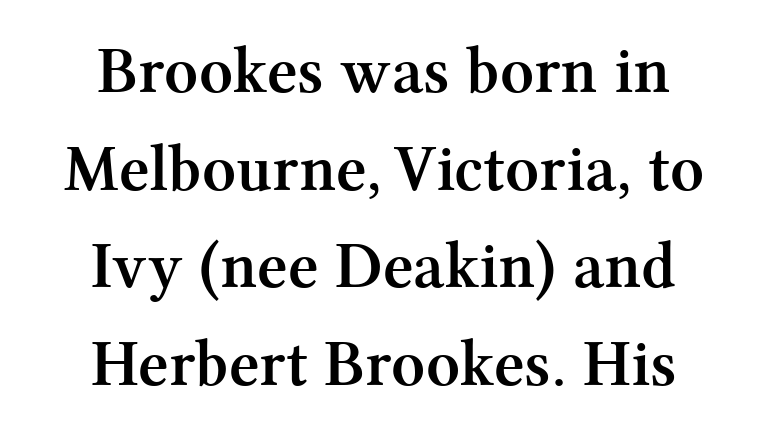
The image shows 66 px semibold serif type, upright; set centered, normal line spacing (1.48x), normal letter spacing, not underlined; medium stroke contrast and a medium x-height.
